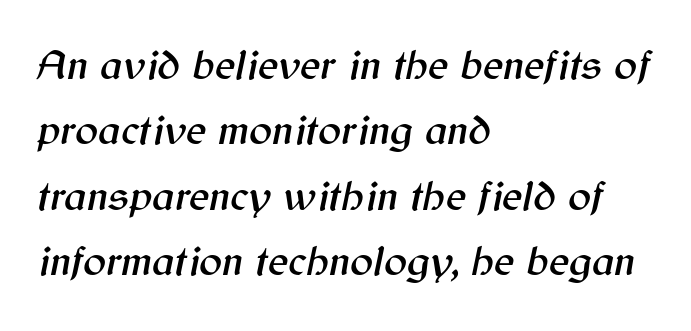
{"italic": "yes", "lean": "right", "slant_degrees": 12, "width": "normal", "stroke_contrast": "medium", "x_height": "medium", "monospaced": "no", "underline": "no", "align": "left", "line_spacing": "normal", "line_spacing_ratio": 1.52, "letter_spacing": "normal", "letter_spacing_em": 0.0, "glyph_px": 43}
